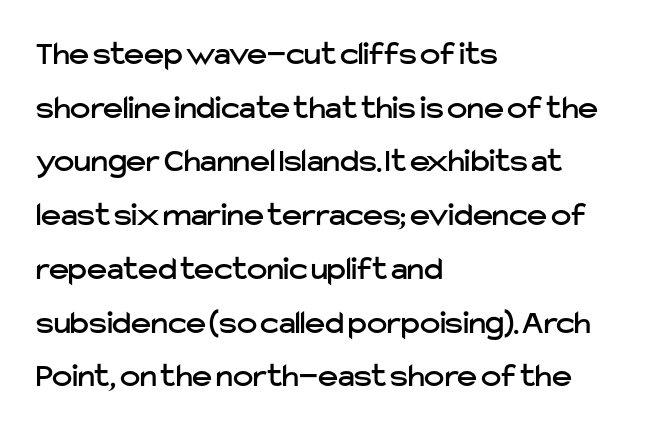
Looks like regular typesetting: each glyph gets only the width it needs. It's the straight-up-and-down kind of type. The passage shown has conventional tracking throughout. The space between consecutive lines is moderate.
